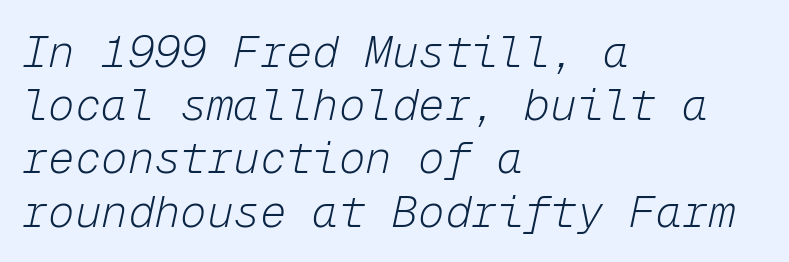
Q: Is the text bold? A: No.
Q: Is the text italic (slanted)? A: Yes, it leans right by about 12 degrees.
Q: Is the text underlined? A: No.
Q: How is the paragraph aligned? A: Left-aligned.
Q: Is the spacing between letters normal or unusually wide? A: Normal.
Q: Width (condensed, normal, or wide)? A: Normal.
Q: Stroke contrast? A: Low.
Q: x-height? A: Medium.
Q: Monospaced? A: Yes.
